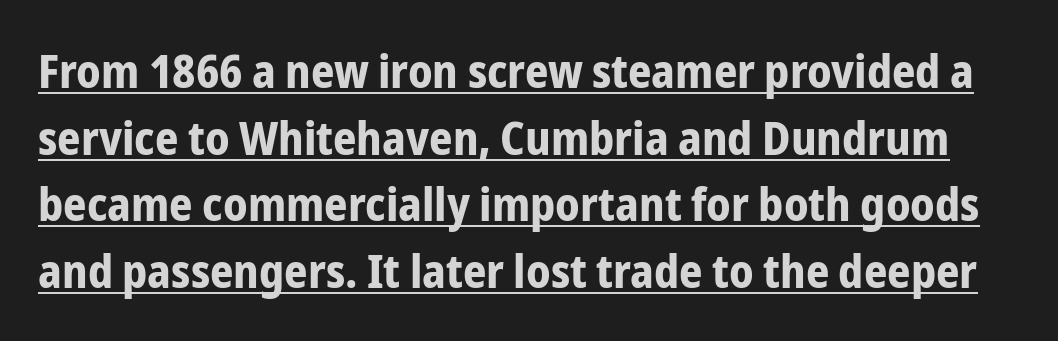
The rendering keeps characters at their native spacing. The font family rendered here belongs to the sans-serif group. The block of text has a typical density, with ordinary space between rows. A typographer would call this underscored text.
